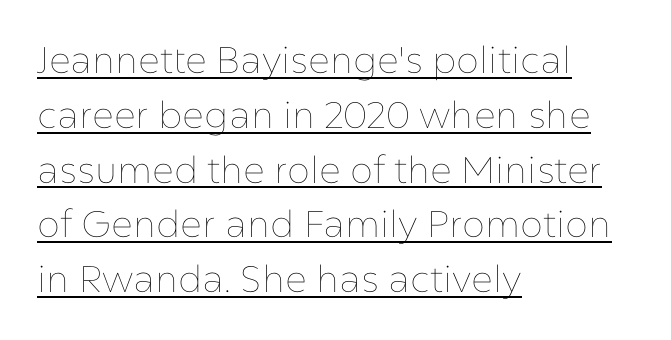
The face looks like a standard text weight, possibly lighter. Whoever set this chose a conventional vertical rhythm. A baseline rule has been typeset under these characters. Spacing between characters is what you'd get straight out of the box. Is the block centered? No — it sits flush against the left margin. These lines are rendered in a variable-pitch font.
